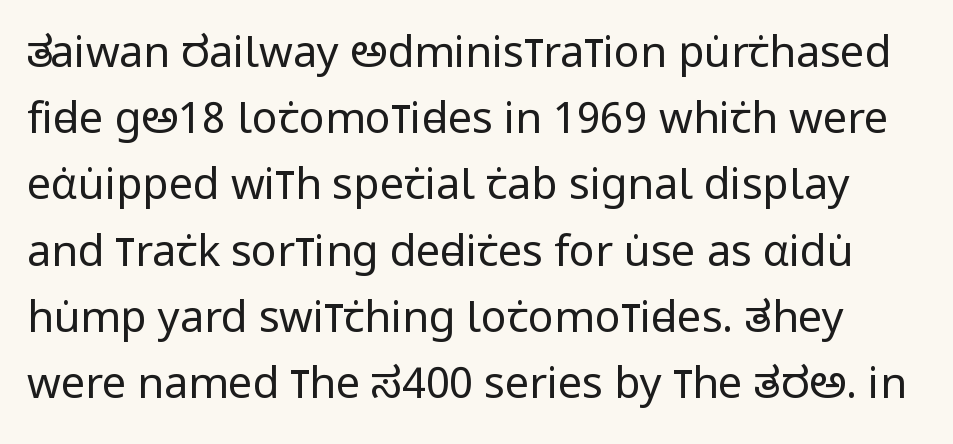
Q: Is the text bold? A: No.
Q: Is the text italic (slanted)? A: No, it is upright.
Q: Is the typeface a serif or a sans-serif typeface? A: Sans-serif.
Q: Is the text underlined? A: No.
Q: Is the spacing between letters normal or unusually wide? A: Normal.
Q: Is the spacing between lines tight, normal or loose? A: Normal.
Q: Width (condensed, normal, or wide)? A: Condensed.
Q: Stroke contrast? A: Low.
Q: x-height? A: Large.
Q: Monospaced? A: No.
